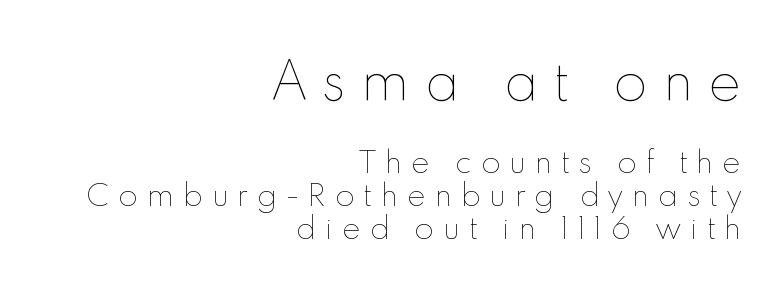
The image shows 49 px thin type, upright; set right-aligned, line spacing 1.19x, unusually wide letter spacing (+0.33 em), not underlined; the first (top) block is 1.75x larger; a small x-height.
